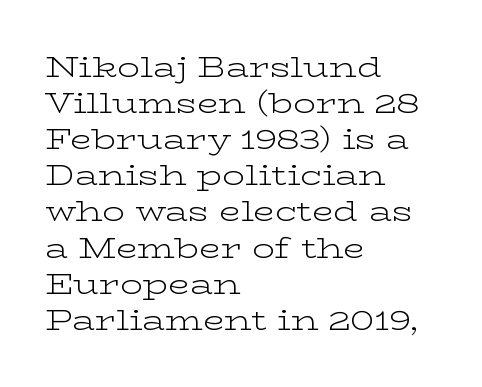
The image shows 28 px light, wide serif type, upright; set left-aligned, normal line spacing (1.29x), normal letter spacing, not underlined; low stroke contrast and a medium x-height.
